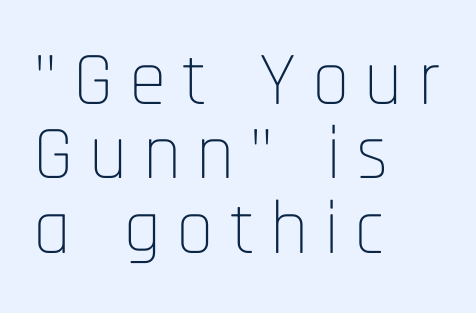
{"serif": "no", "italic": "no", "bold": "no", "weight": "thin", "width": "condensed", "stroke_contrast": "low", "x_height": "large", "monospaced": "no", "underline": "no", "align": "left", "line_spacing": "tight", "line_spacing_ratio": 0.98, "letter_spacing": "wide", "letter_spacing_em": 0.2, "glyph_px": 76}
